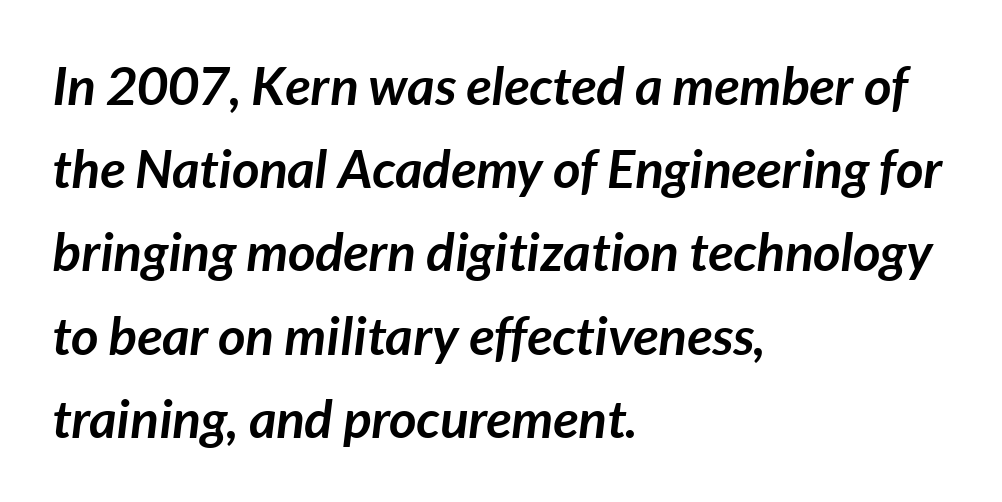
{"italic": "yes", "lean": "right", "slant_degrees": 7, "bold": "yes", "weight": "semibold", "width": "normal", "stroke_contrast": "low", "x_height": "medium", "monospaced": "no", "underline": "no", "align": "left", "line_spacing": "normal", "line_spacing_ratio": 1.57, "letter_spacing": "normal", "letter_spacing_em": 0.0, "glyph_px": 53}
